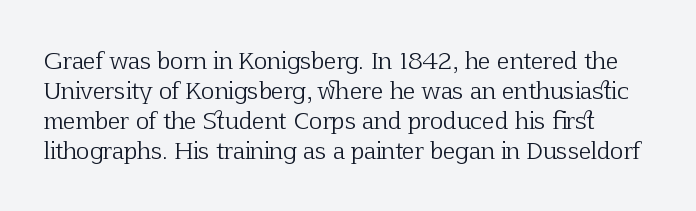
{"italic": "no", "bold": "no", "underline": "no", "line_spacing": "normal", "line_spacing_ratio": 1.31, "letter_spacing": "normal", "letter_spacing_em": 0.0, "glyph_px": 23}
